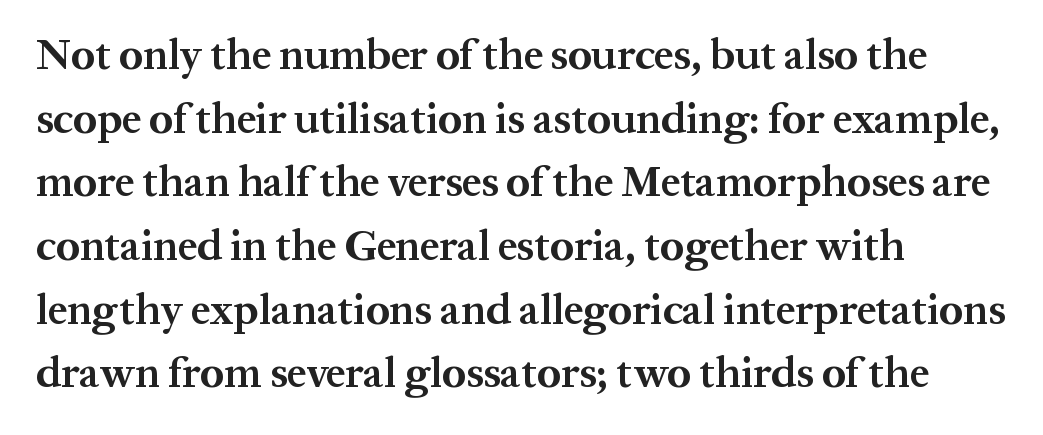
{"serif": "yes", "italic": "no", "bold": "yes", "weight": "bold", "width": "normal", "stroke_contrast": "medium", "x_height": "medium", "monospaced": "no", "underline": "no", "align": "left", "line_spacing": "normal", "line_spacing_ratio": 1.48, "letter_spacing": "normal", "letter_spacing_em": 0.0, "glyph_px": 43}
